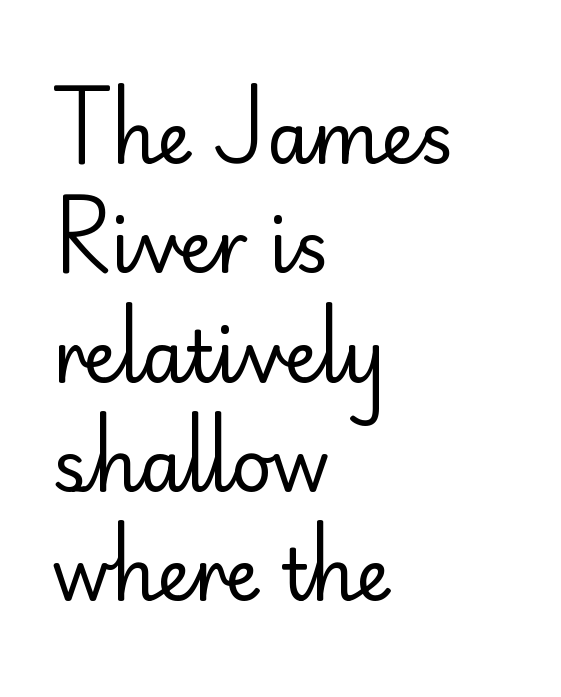
{"serif": "no", "italic": "no", "bold": "no", "weight": "regular", "width": "normal", "stroke_contrast": "low", "x_height": "small", "monospaced": "no", "underline": "no", "align": "left", "line_spacing": "normal", "line_spacing_ratio": 1.54, "letter_spacing": "normal", "letter_spacing_em": 0.0, "glyph_px": 71}
